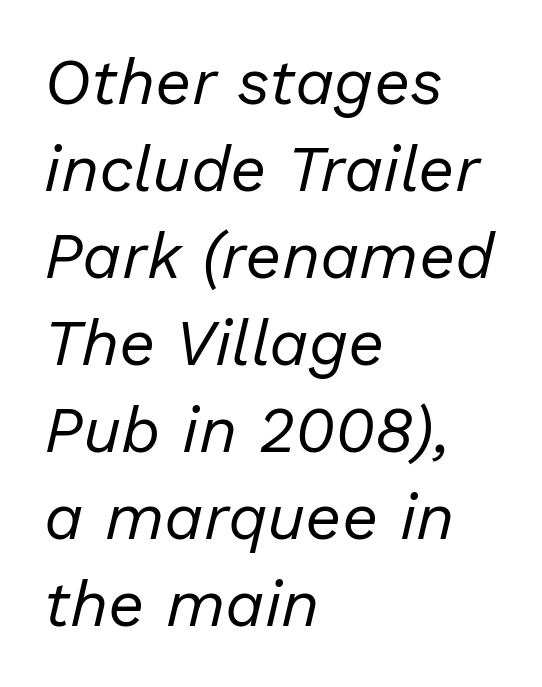
Nothing unusual about the tracking: characters are spaced as the font intends. There's an unmistakable incline to the writing here. Line beginnings align vertically; line endings do not. Underlining? Definitely not there.
